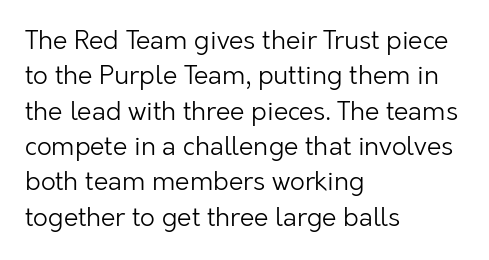
Q: Is the text bold? A: No.
Q: Is the text italic (slanted)? A: No, it is upright.
Q: Is the text underlined? A: No.
Q: How is the paragraph aligned? A: Left-aligned.
Q: Is the spacing between letters normal or unusually wide? A: Normal.
Q: Is the spacing between lines tight, normal or loose? A: Normal.
